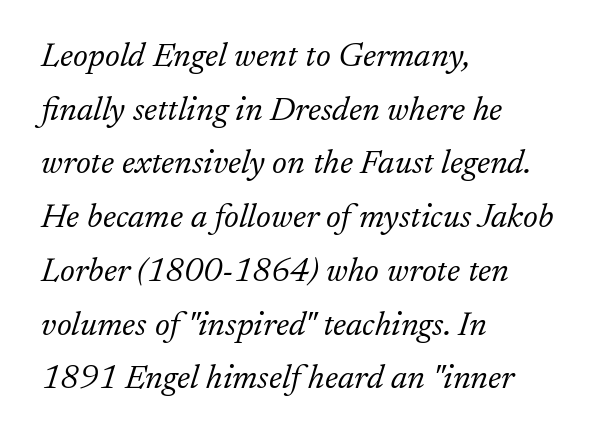
Q: Is the text bold? A: No.
Q: Is the text italic (slanted)? A: Yes, it leans right by about 17 degrees.
Q: Is the typeface a serif or a sans-serif typeface? A: Serif.
Q: Is the text underlined? A: No.
Q: How is the paragraph aligned? A: Left-aligned.
Q: Is the spacing between letters normal or unusually wide? A: Normal.
Q: Is the spacing between lines tight, normal or loose? A: Normal.
Q: Width (condensed, normal, or wide)? A: Normal.
Q: Stroke contrast? A: Low.
Q: x-height? A: Small.
Q: Monospaced? A: No.
